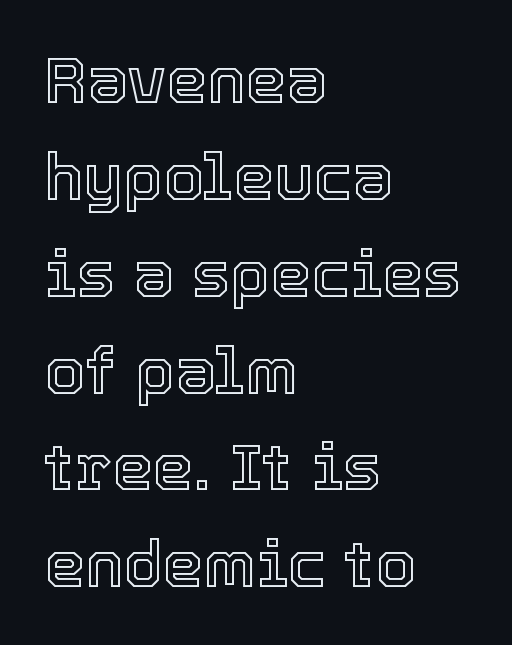
Letter spacing: default. The rows are spaced the way most documents space them. Style check: upright. Here the designer chose a conventional face with non-uniform glyph widths.
